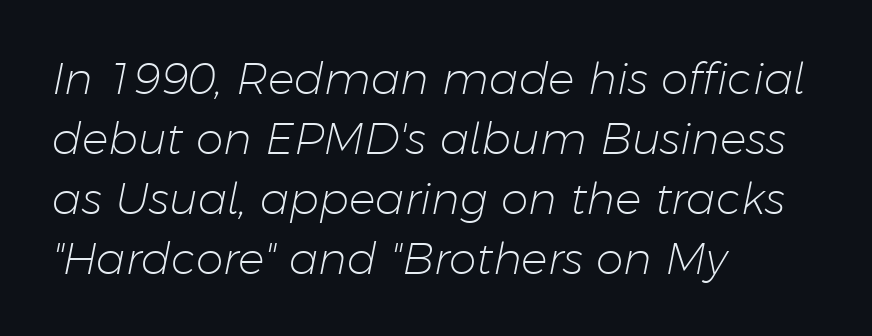
The image shows 44 px light type, italic (leaning right); set left-aligned, normal line spacing (1.36x), normal letter spacing, not underlined; low stroke contrast and a medium x-height.
